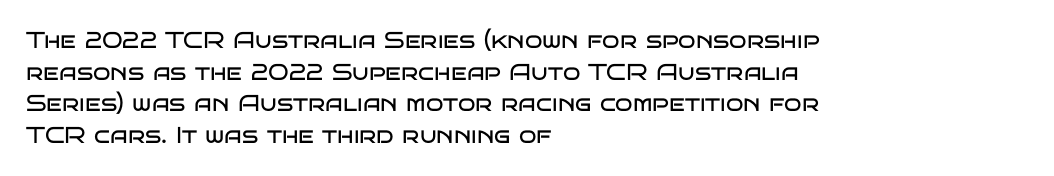
A roman cut, with each character standing at attention. Line spacing here is normal. The text block is weighted toward the left margin, trailing off unevenly rightward. Lines of text with bare space underneath. Nothing unusual about the tracking: characters are spaced as the font intends. A quiet, ordinary-to-light weight characterises the typeface.
